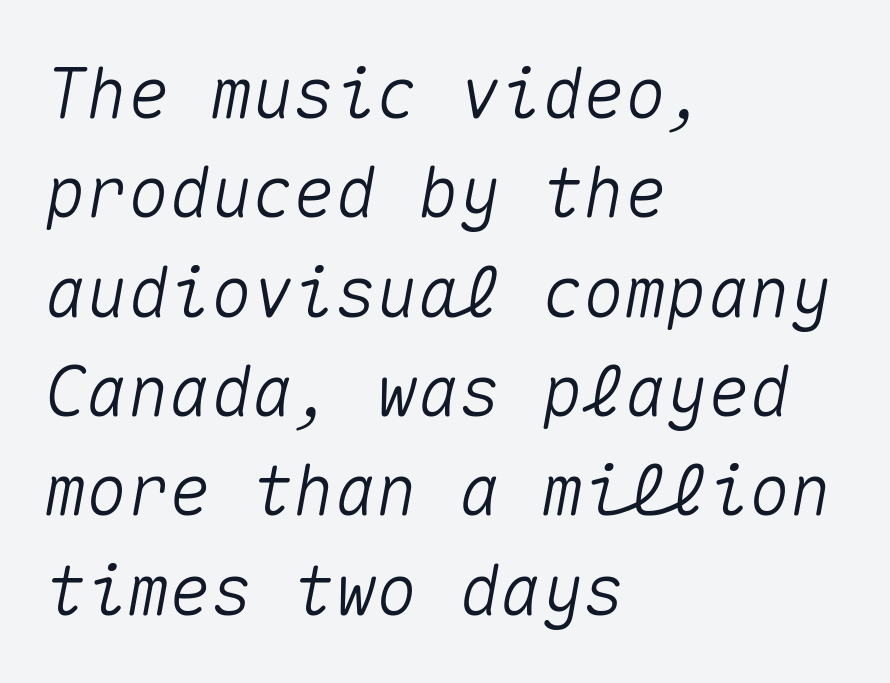
Think of a typewriter: that constant character pitch is what you see here. Underlining? Definitely not there. The line texture is even and compact thanks to regular tracking. The face used here has a pronounced slope to its letters.
